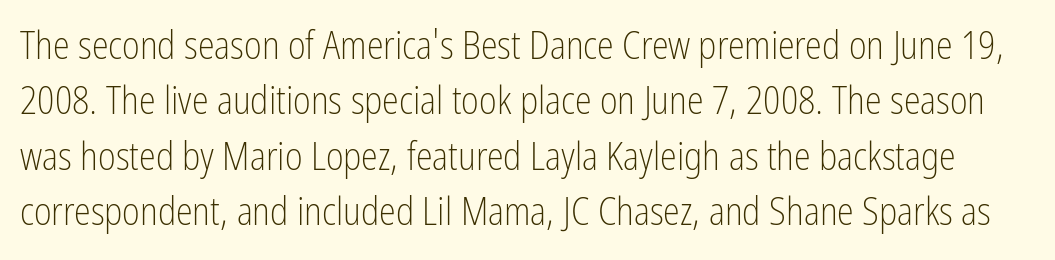
Q: Is the text bold? A: No.
Q: Is the text italic (slanted)? A: No, it is upright.
Q: Is the typeface a serif or a sans-serif typeface? A: Sans-serif.
Q: Is the text underlined? A: No.
Q: Is the spacing between letters normal or unusually wide? A: Normal.
Q: Is the spacing between lines tight, normal or loose? A: Normal.
Q: Width (condensed, normal, or wide)? A: Condensed.
Q: Stroke contrast? A: Low.
Q: x-height? A: Medium.
Q: Monospaced? A: No.
